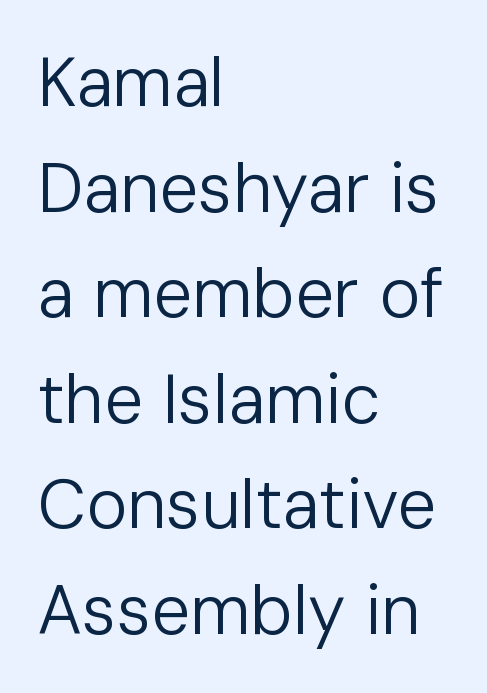
{"serif": "no", "italic": "no", "bold": "no", "weight": "regular", "width": "normal", "stroke_contrast": "low", "x_height": "medium", "monospaced": "no", "underline": "no", "align": "left", "line_spacing": "normal", "line_spacing_ratio": 1.53, "letter_spacing": "normal", "letter_spacing_em": 0.0, "glyph_px": 69}
